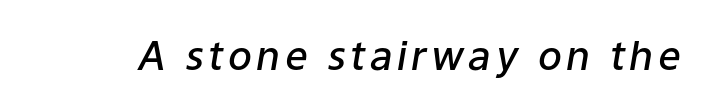
The image shows 40 px semibold type, italic (leaning right); set not underlined; low stroke contrast and a medium x-height.
